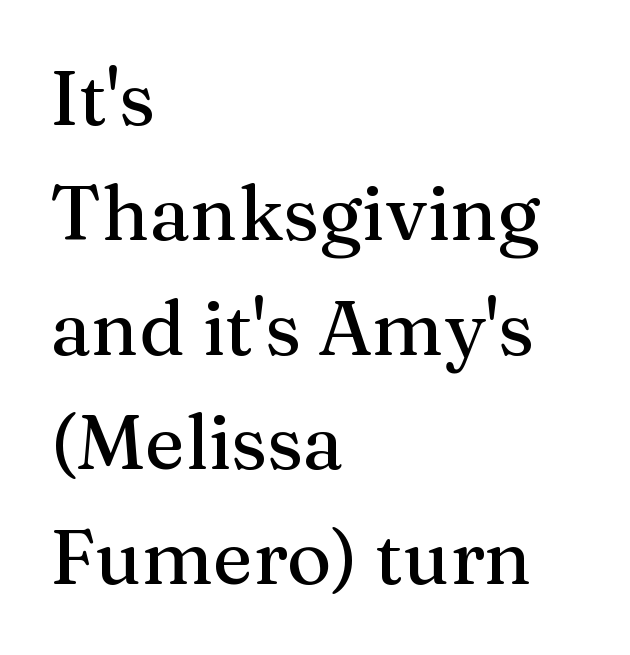
Q: Is the text italic (slanted)? A: No, it is upright.
Q: Is the typeface a serif or a sans-serif typeface? A: Serif.
Q: Is the text underlined? A: No.
Q: How is the paragraph aligned? A: Left-aligned.
Q: Is the spacing between letters normal or unusually wide? A: Normal.
Q: Is the spacing between lines tight, normal or loose? A: Normal.
Q: Width (condensed, normal, or wide)? A: Normal.
Q: Stroke contrast? A: Medium.
Q: x-height? A: Medium.
Q: Monospaced? A: No.
